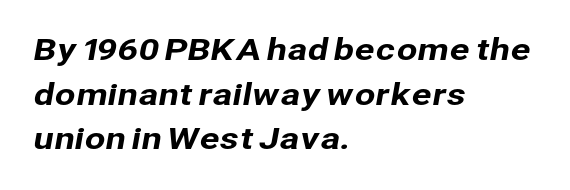
{"serif": "no", "width": "normal", "stroke_contrast": "low", "x_height": "medium", "monospaced": "no", "underline": "no", "align": "left", "line_spacing": "normal", "line_spacing_ratio": 1.49, "letter_spacing": "normal", "letter_spacing_em": 0.0, "glyph_px": 30}
